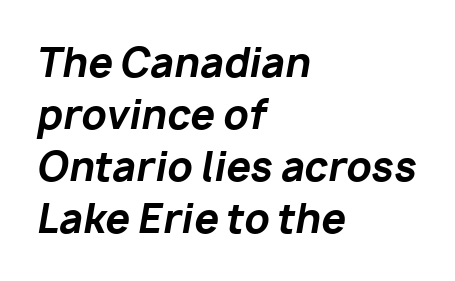
This sample uses plain, unmodified letter spacing. The rendering anchors every line to the left-hand side. Do the characters align in a grid? No, the font is proportional. Characters are canted at an angle relative to the baseline's perpendicular. This block has exactly the height ordinary leading produces.
